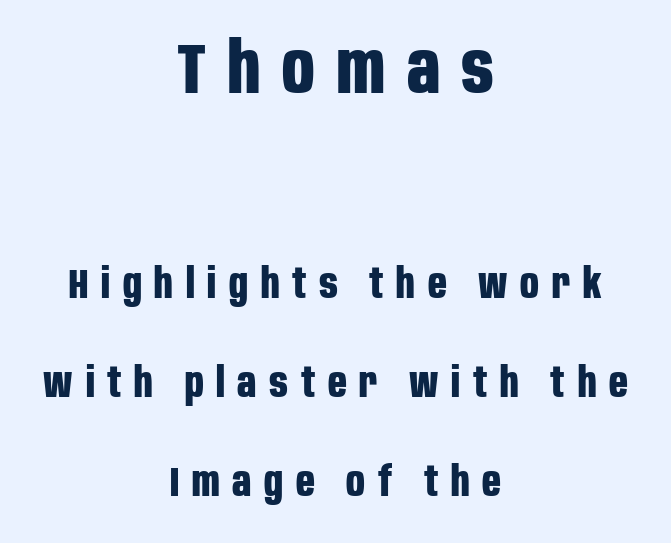
Q: Is the text bold? A: Yes.
Q: Is the text italic (slanted)? A: No, it is upright.
Q: Is the typeface a serif or a sans-serif typeface? A: Sans-serif.
Q: Is the text underlined? A: No.
Q: How is the paragraph aligned? A: Centered.
Q: Is the spacing between letters normal or unusually wide? A: Unusually wide.
Q: Is the spacing between lines tight, normal or loose? A: Loose.
Q: Which block of text is set in a larger size, the first (top) or the second (bottom)? A: The first (top) one.
Q: Width (condensed, normal, or wide)? A: Condensed.
Q: Stroke contrast? A: Low.
Q: x-height? A: Large.
Q: Monospaced? A: No.
